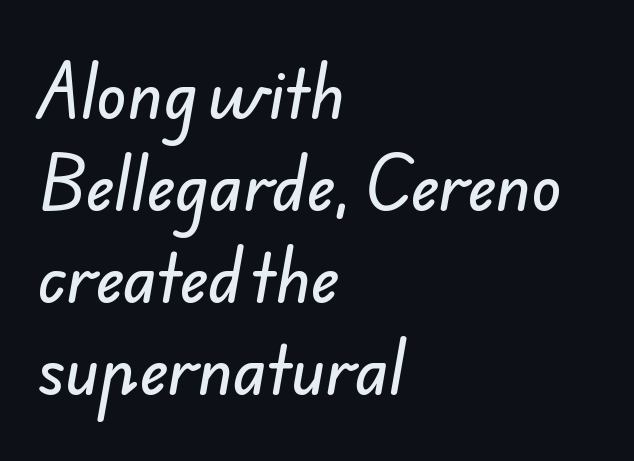
{"serif": "no", "width": "normal", "stroke_contrast": "low", "x_height": "small", "monospaced": "no", "underline": "no", "align": "left", "line_spacing": "normal", "line_spacing_ratio": 1.46, "letter_spacing": "normal", "letter_spacing_em": 0.0, "glyph_px": 63}
